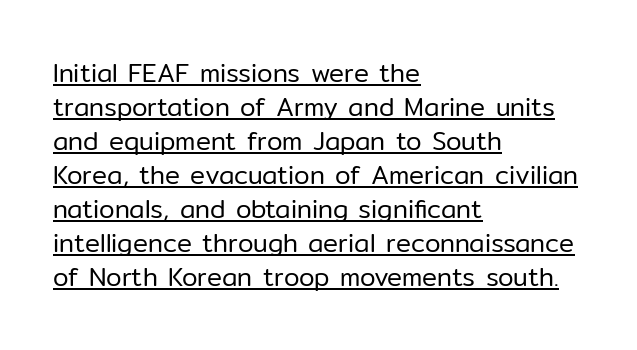
{"italic": "no", "bold": "no", "underline": "yes", "align": "left", "line_spacing": "normal", "line_spacing_ratio": 1.36, "letter_spacing": "normal", "letter_spacing_em": 0.0, "glyph_px": 25}
